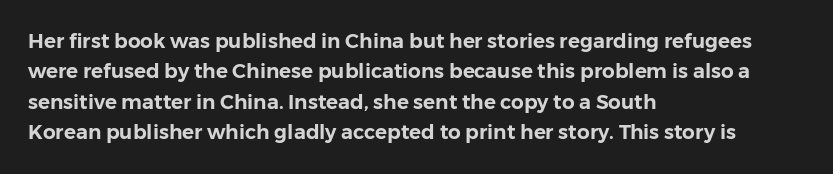
Characters follow at the spacing the type designer built in. The line-height multiplier appears to be the usual default. Just letters on the line, the space beneath them empty. It's the straight-up-and-down kind of type. Each line starts at the same left margin while the right side varies.
